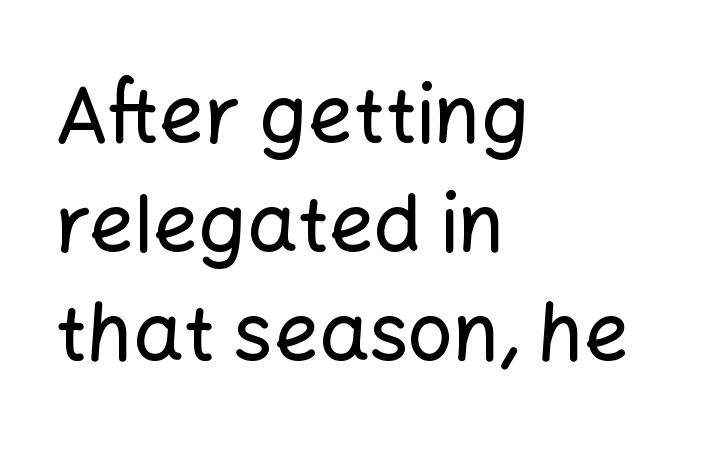
The type family on display is of the sans-serif kind. Vertically, the passage feels balanced, rows spaced as you'd expect. Descenders hang freely into open space. This is the regular roman posture of the typeface.
